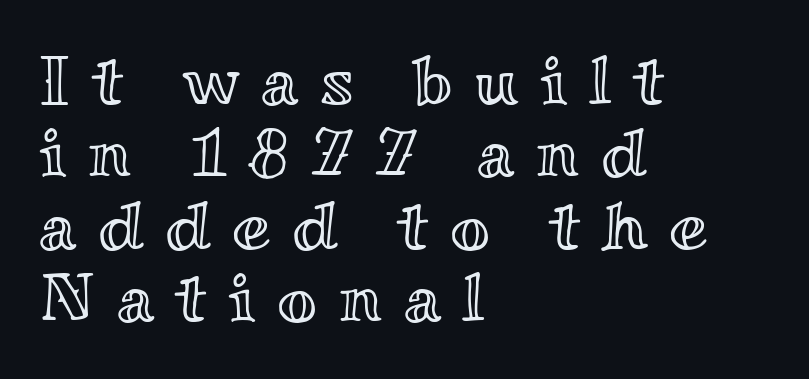
{"italic": "no", "width": "wide", "x_height": "small", "monospaced": "no", "underline": "no", "align": "left", "line_spacing": "tight", "line_spacing_ratio": 1.05, "letter_spacing": "wide", "letter_spacing_em": 0.31, "glyph_px": 69}
